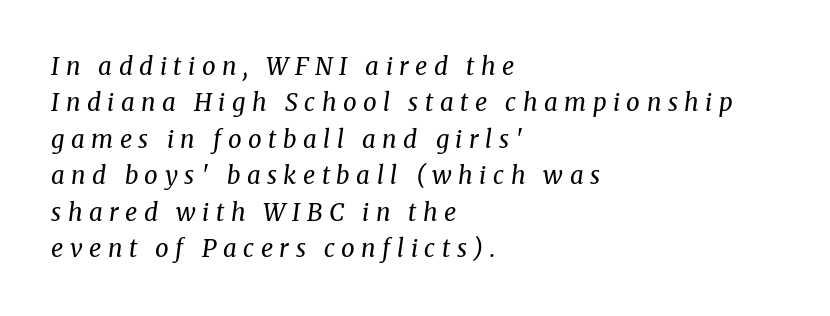
Honestly, there is no underline to notice here at all. All the whitespace from short lines collects on the right. The font sits on the lighter half of the weight spectrum, regular included. There is plenty of visible air inserted between adjacent glyphs. If you drew a line through each stem, it would be angled.
